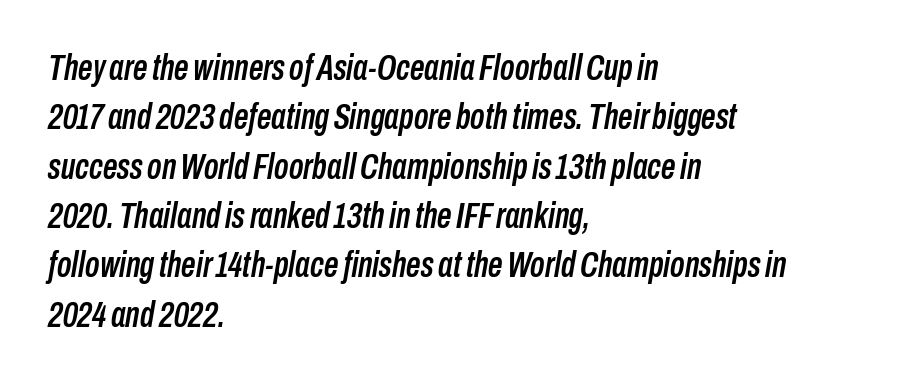
Each line starts at the same left margin while the right side varies. The rendering keeps characters at their native spacing. In terms of leading, this rendering sits right in the middle. The zone under the glyphs is completely vacant. Would a proofreader flag this as italicized? Yes. The letters advance in unequal steps, a hallmark of proportional type.
